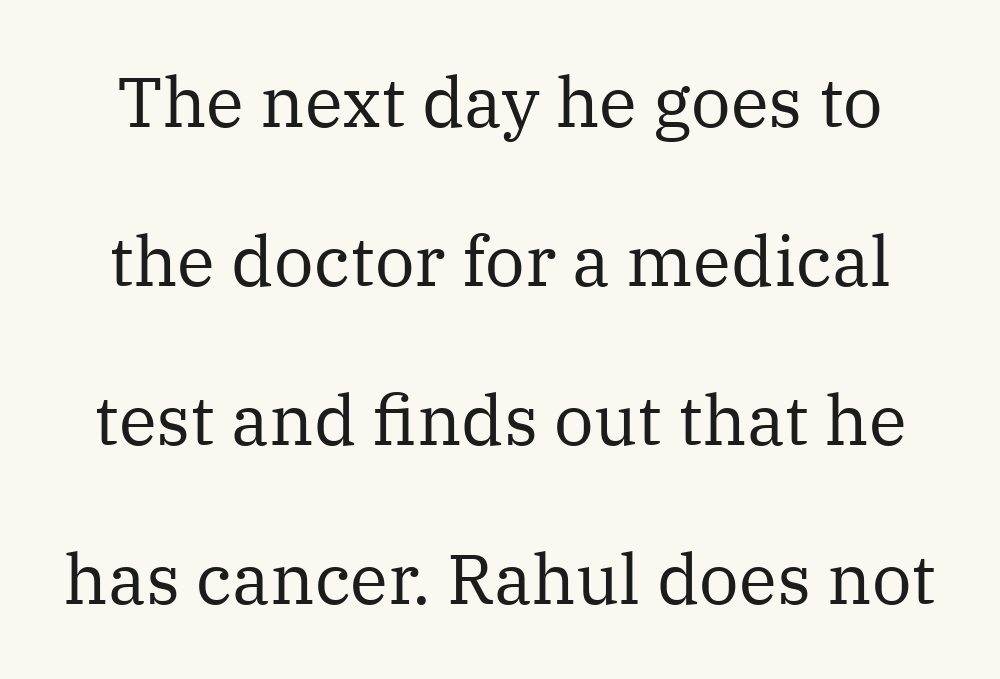
Q: Is the text bold? A: No.
Q: Is the text italic (slanted)? A: No, it is upright.
Q: Is the typeface a serif or a sans-serif typeface? A: Serif.
Q: Is the text underlined? A: No.
Q: Is the spacing between letters normal or unusually wide? A: Normal.
Q: Is the spacing between lines tight, normal or loose? A: Loose.
Q: Width (condensed, normal, or wide)? A: Normal.
Q: Stroke contrast? A: Medium.
Q: x-height? A: Medium.
Q: Monospaced? A: No.
